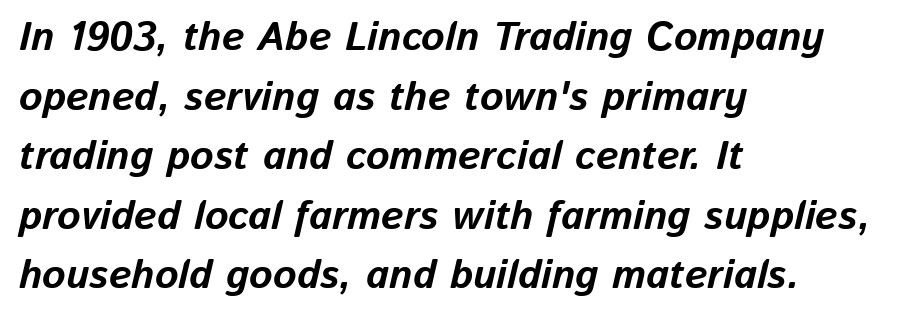
The image shows 40 px bold type, italic (leaning right); set left-aligned, normal line spacing (1.49x), normal letter spacing, not underlined; low stroke contrast and a medium x-height.
